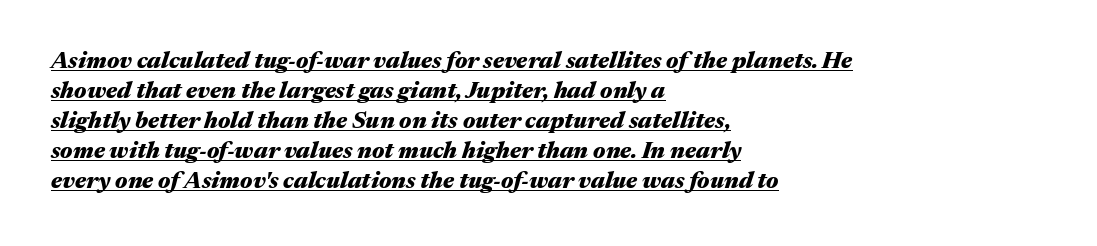
Q: Is the text bold? A: Yes.
Q: Is the text italic (slanted)? A: Yes, it leans right by about 17 degrees.
Q: Is the text underlined? A: Yes.
Q: How is the paragraph aligned? A: Left-aligned.
Q: Is the spacing between letters normal or unusually wide? A: Normal.
Q: Is the spacing between lines tight, normal or loose? A: Normal.
